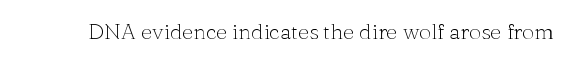
The space directly below the letters is spotless. Quick note: not italic, upright. The line texture is even and compact thanks to regular tracking. These glyphs show unthickened strokes, regular width or finer.
